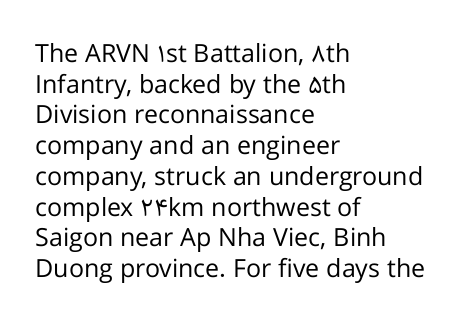
The image shows 25 px text type, upright; set left-aligned, line spacing 1.23x, normal letter spacing, not underlined.
